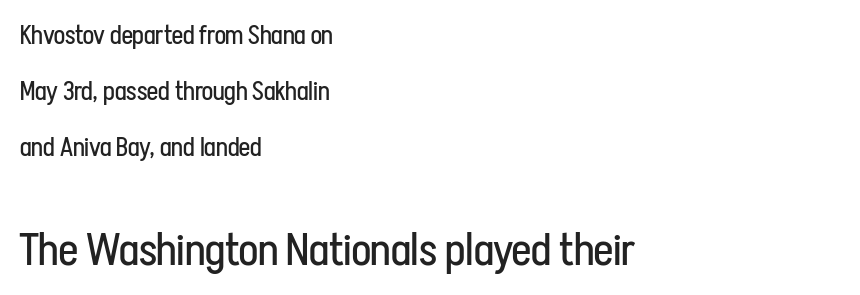
Is the type heavy? It reads as light-to-regular instead. Typographically, this falls in the sans-serif category. Of the two passages, the one underneath uses the larger point size. Layout note: lines flush left. The space between consecutive lines is lavish.
